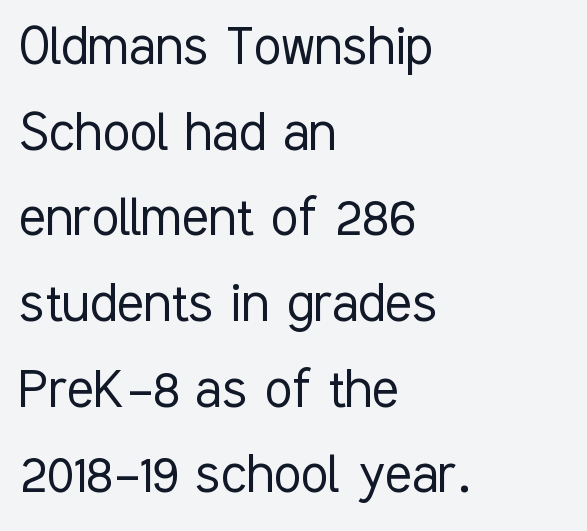
{"serif": "no", "italic": "no", "bold": "no", "weight": "light", "width": "condensed", "stroke_contrast": "low", "x_height": "medium", "monospaced": "no", "underline": "no", "align": "left", "line_spacing": "normal", "line_spacing_ratio": 1.36, "letter_spacing": "normal", "letter_spacing_em": 0.0, "glyph_px": 63}
